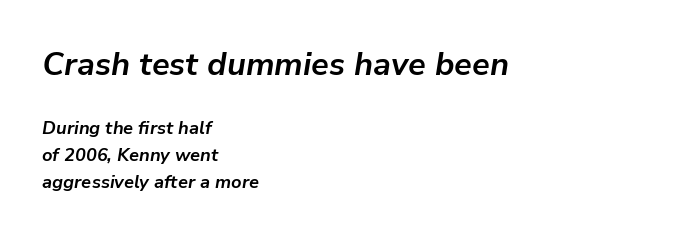
The image shows 32 px bold type, italic (leaning right); set left-aligned, normal line spacing (1.49x), normal letter spacing, not underlined; the first (top) block is 1.78x larger; low stroke contrast and a medium x-height.
